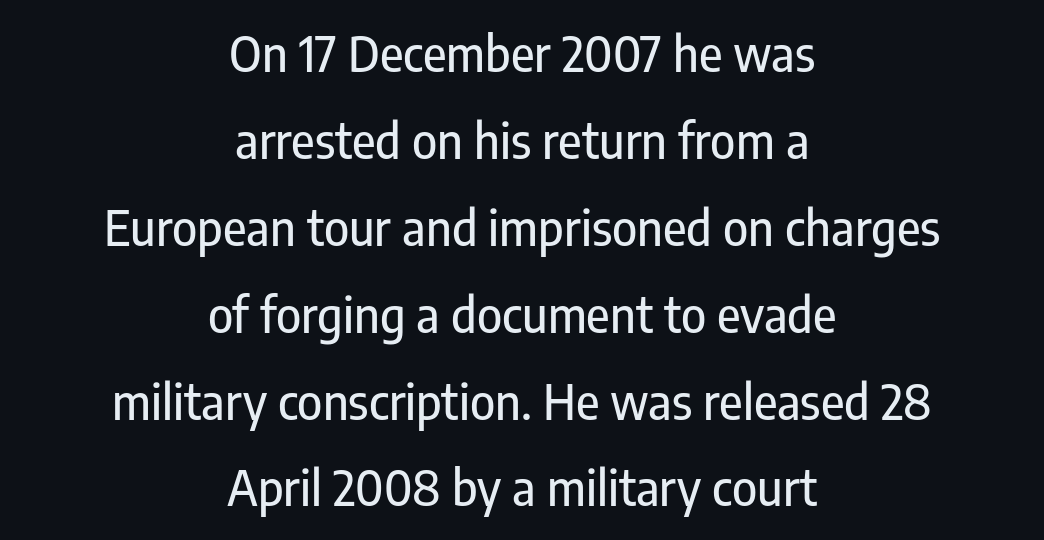
The image shows 48 px condensed sans-serif type, upright; set centered, line spacing 1.81x, normal letter spacing, not underlined; low stroke contrast and a medium x-height.
